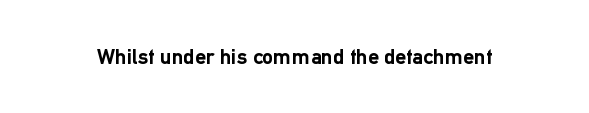
Short note: letters normally spaced. Words float on clear page, feet unadorned. The letters stand upright; this is a roman face. Heavy, bold letterforms.
